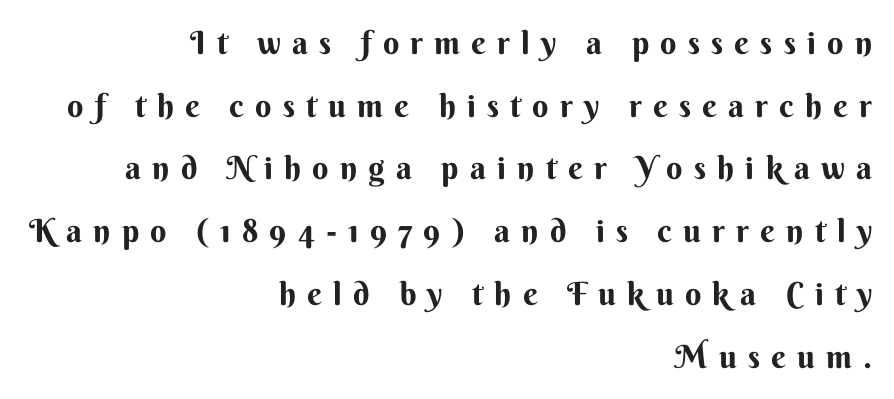
You could not count columns in this text — the font is proportionally spaced. The rendering uses a bold face; every stroke is thick and dark. Examine the stroke ends and you'll find no serifs. Each new line begins a long way beneath the previous one.
